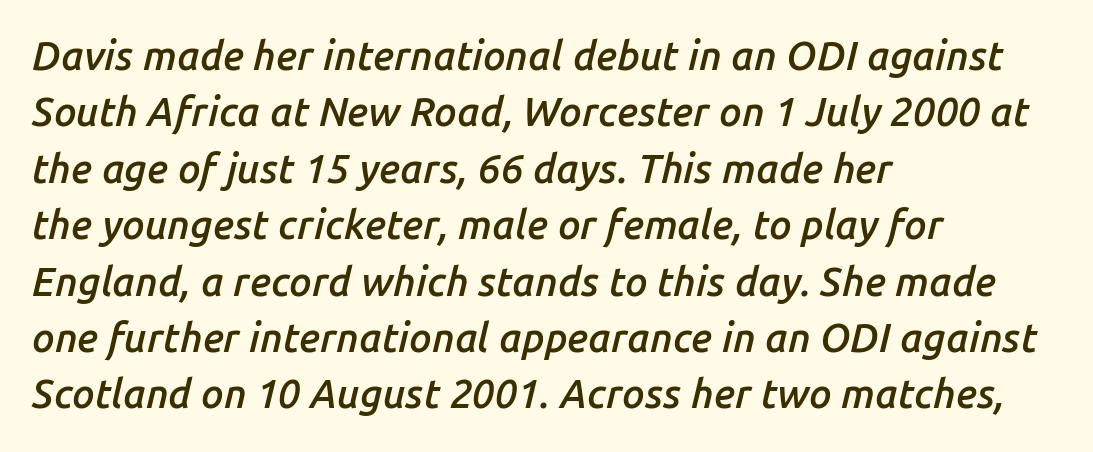
This sample is left-justified, so line endings fall wherever the words run out. This sample has the flowing, uneven cadence of proportional lettering. Does the leading feel generous? No, just average. Style check: oblique.
